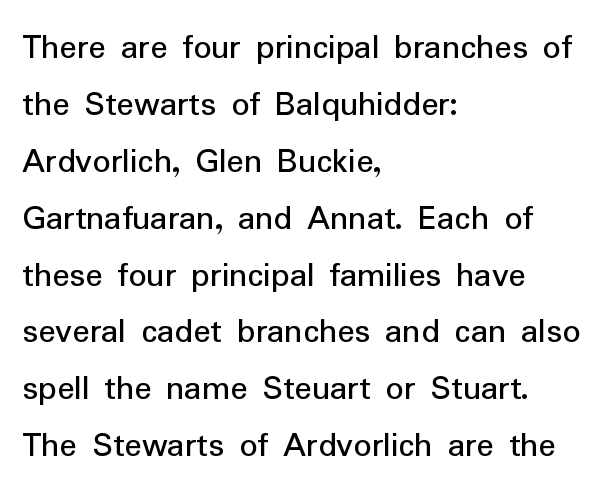
Look at the bottom of the vertical strokes: they stop flat, with no serifs. The passage shown stacks its lines at a standard gap. The compositor pushed each line to the left boundary. Unbolded letterforms with no extra heft. Tracking value appears to be zero — textbook default spacing.
